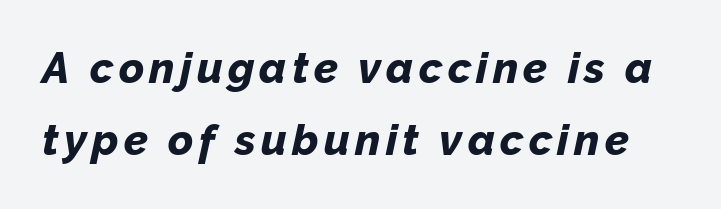
Q: Is the text bold? A: Yes.
Q: Is the text italic (slanted)? A: Yes, it leans right by about 12 degrees.
Q: Is the text underlined? A: No.
Q: Is the spacing between lines tight, normal or loose? A: Normal.
Q: Width (condensed, normal, or wide)? A: Normal.
Q: Stroke contrast? A: Low.
Q: x-height? A: Medium.
Q: Monospaced? A: No.
